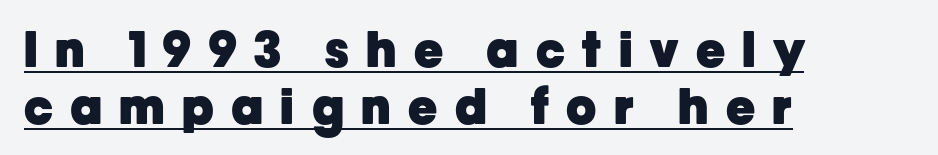
Do the characters align in a grid? No, the font is proportional. The glyphs have the mass of a bold cut. Designer's note — italics off, roman on. One-word summary of the alignment: left. In designer terms, the underline attribute is active on this setting. Look at the bottom of the vertical strokes: they stop flat, with no serifs.
